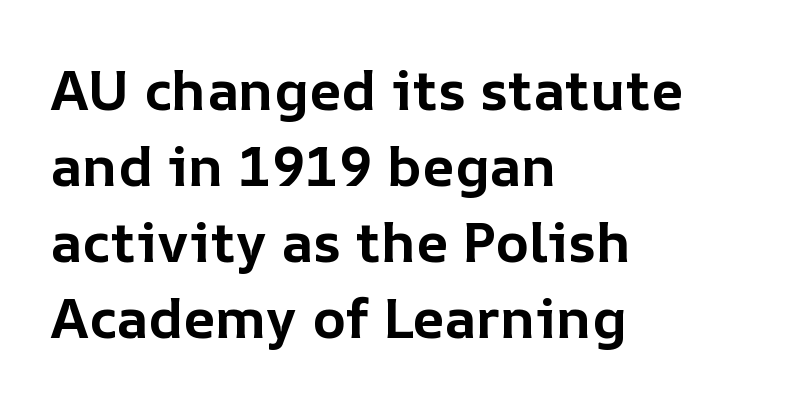
The image shows 56 px bold type, upright; set left-aligned, normal line spacing (1.36x), normal letter spacing, not underlined; low stroke contrast and a medium x-height.
